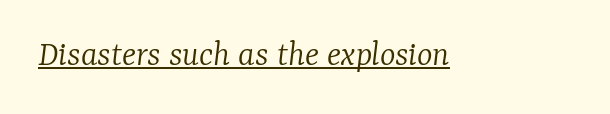
The image shows 37 px light serif type, italic (leaning right); set normal letter spacing, underlined; low stroke contrast and a medium x-height.
